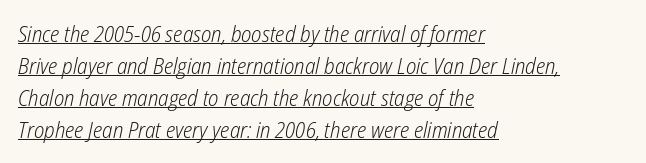
Q: Is the text bold? A: No.
Q: Is the text italic (slanted)? A: Yes, it leans right by about 12 degrees.
Q: Is the text underlined? A: Yes.
Q: How is the paragraph aligned? A: Left-aligned.
Q: Is the spacing between letters normal or unusually wide? A: Normal.
Q: Is the spacing between lines tight, normal or loose? A: Normal.
